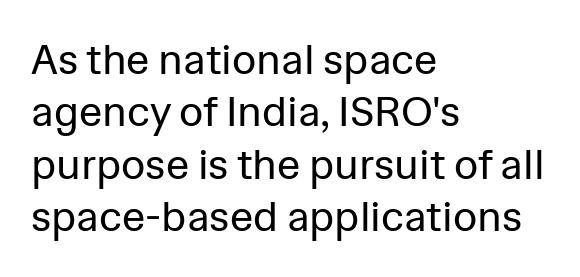
Q: Is the text bold? A: No.
Q: Is the text italic (slanted)? A: No, it is upright.
Q: Is the typeface a serif or a sans-serif typeface? A: Sans-serif.
Q: Is the text underlined? A: No.
Q: How is the paragraph aligned? A: Left-aligned.
Q: Is the spacing between letters normal or unusually wide? A: Normal.
Q: Is the spacing between lines tight, normal or loose? A: Normal.
Q: Width (condensed, normal, or wide)? A: Normal.
Q: Stroke contrast? A: Low.
Q: x-height? A: Medium.
Q: Monospaced? A: No.
